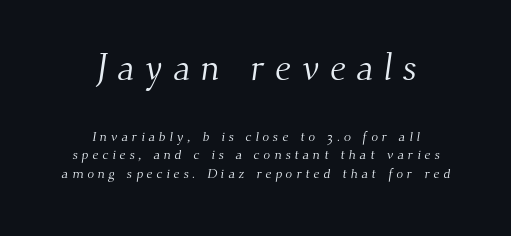
{"serif": "yes", "bold": "no", "weight": "light", "width": "normal", "stroke_contrast": "medium", "x_height": "small", "monospaced": "no", "underline": "no", "align": "center", "line_spacing": "normal", "line_spacing_ratio": 1.31, "letter_spacing": "wide", "letter_spacing_em": 0.27, "larger_block": "first", "size_ratio": 2.64, "glyph_px": 37}
